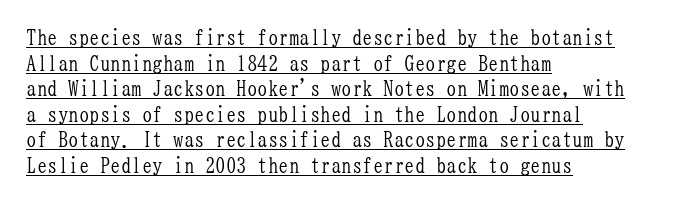
{"italic": "no", "bold": "no", "underline": "yes", "align": "left", "line_spacing_ratio": 1.22, "letter_spacing": "normal", "letter_spacing_em": 0.0, "glyph_px": 21}
